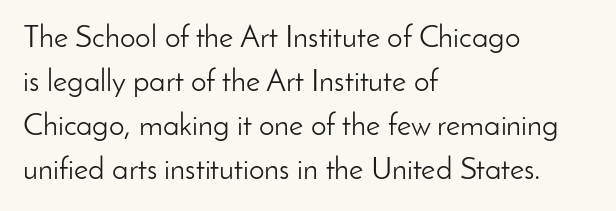
The image shows 31 px light sans-serif type, upright; set left-aligned, normal line spacing (1.42x), normal letter spacing, not underlined; low stroke contrast and a small x-height.
